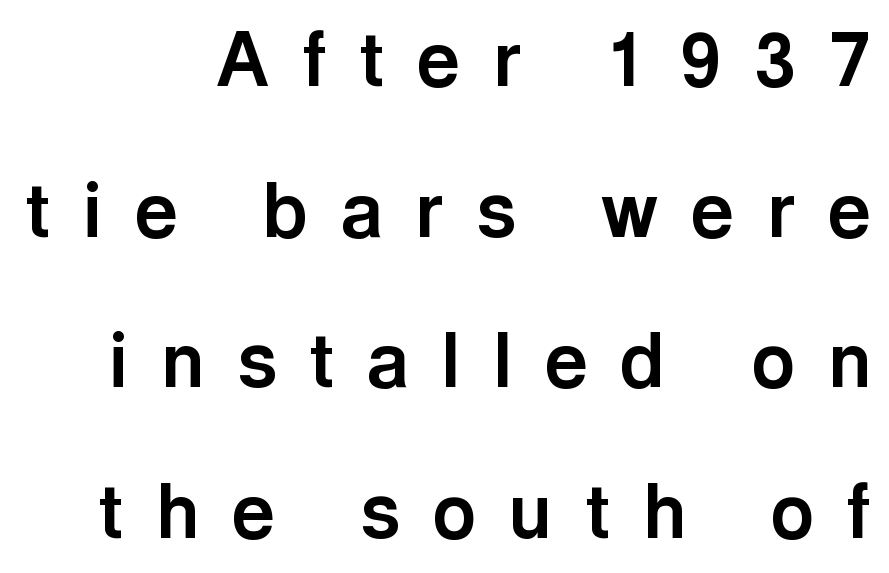
The image shows 75 px bold sans-serif type, upright; set loose line spacing (2.01x), unusually wide letter spacing (+0.44 em), not underlined; a medium x-height.
